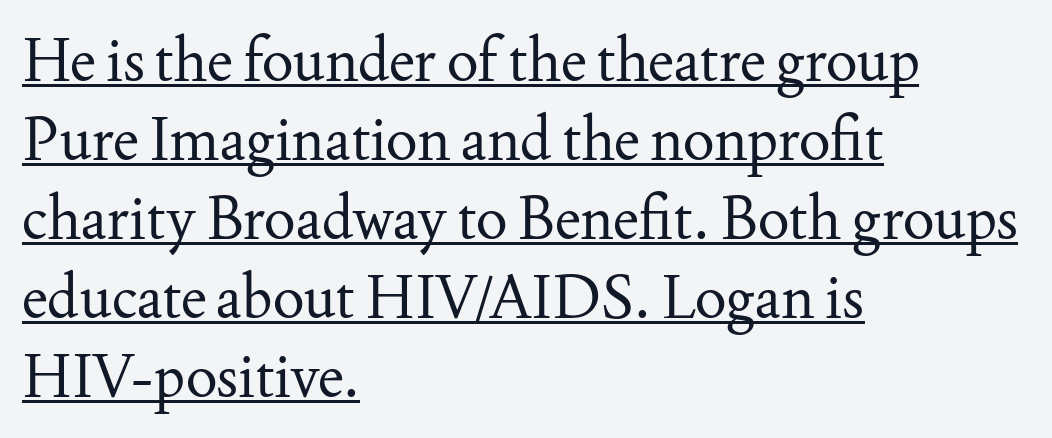
The image shows 59 px regular-weight serif type, upright; set left-aligned, normal line spacing (1.34x), normal letter spacing, underlined; medium stroke contrast and a small x-height.
